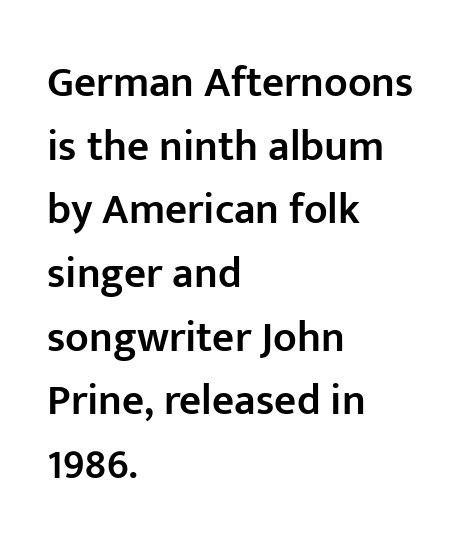
Q: Is the text bold? A: Semi-bold.
Q: Is the text italic (slanted)? A: No, it is upright.
Q: Is the typeface a serif or a sans-serif typeface? A: Sans-serif.
Q: Is the text underlined? A: No.
Q: How is the paragraph aligned? A: Left-aligned.
Q: Is the spacing between letters normal or unusually wide? A: Normal.
Q: Is the spacing between lines tight, normal or loose? A: Normal.
Q: Width (condensed, normal, or wide)? A: Normal.
Q: Stroke contrast? A: Low.
Q: x-height? A: Medium.
Q: Monospaced? A: No.
